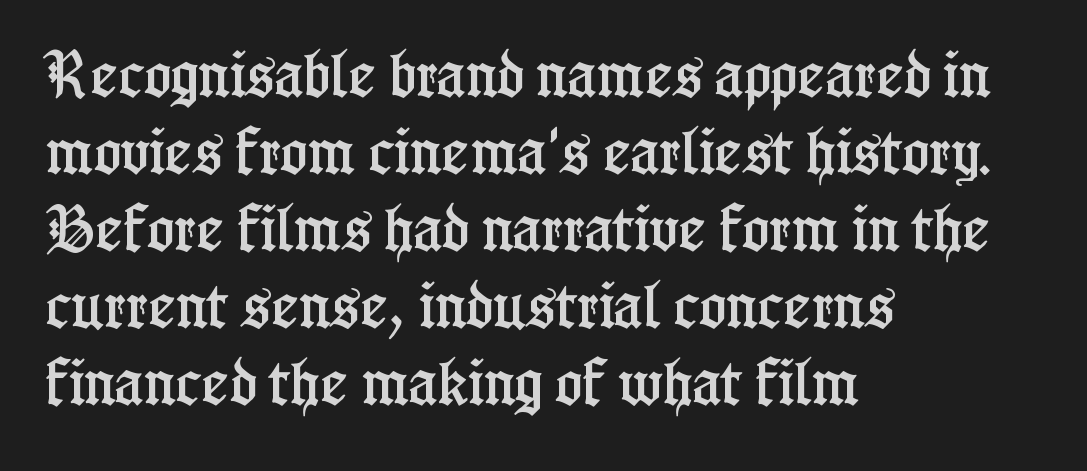
The font family rendered here belongs to the serif group. The passage shown stacks its lines at a standard gap. Posture: vertical. You could call the tracking neutral — neither tight nor loose. Here the designer chose a conventional face with non-uniform glyph widths.
